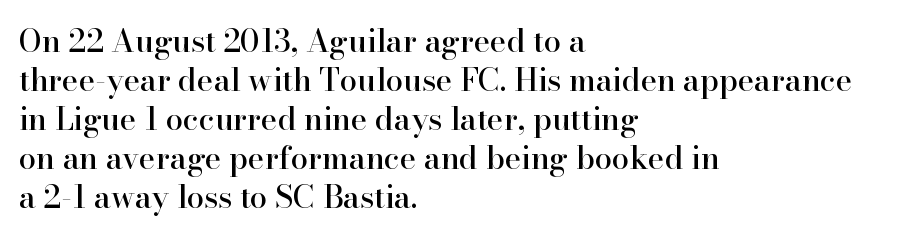
{"serif": "yes", "italic": "no", "width": "normal", "stroke_contrast": "high", "x_height": "small", "monospaced": "no", "underline": "no", "align": "left", "line_spacing": "normal", "line_spacing_ratio": 1.26, "letter_spacing": "normal", "letter_spacing_em": 0.0, "glyph_px": 31}
